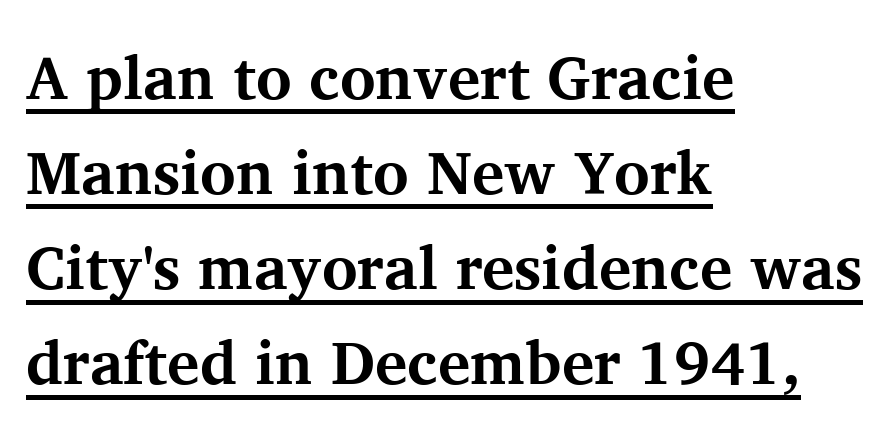
The image shows 61 px bold serif type, upright; set left-aligned, normal line spacing (1.56x), normal letter spacing, underlined; medium stroke contrast and a medium x-height.
